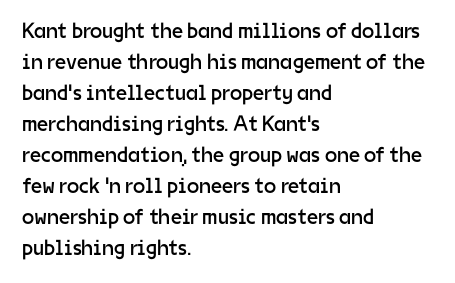
{"italic": "no", "bold": "no", "underline": "no", "align": "left", "line_spacing": "normal", "line_spacing_ratio": 1.41, "letter_spacing": "normal", "letter_spacing_em": 0.0, "glyph_px": 22}
